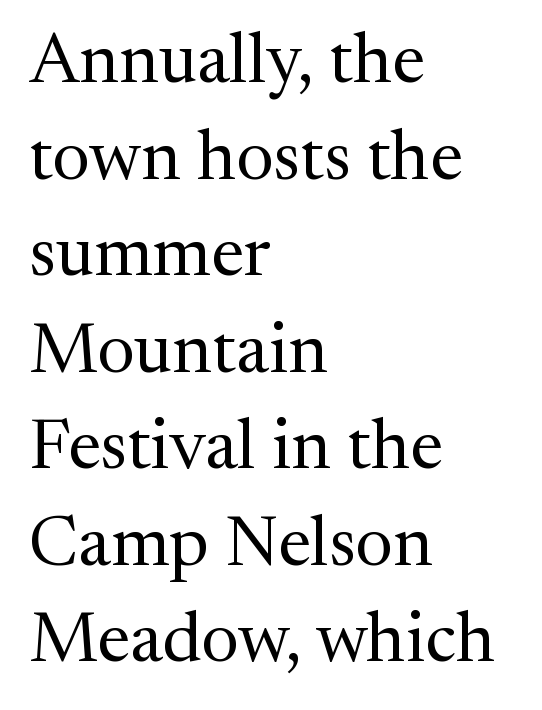
{"serif": "yes", "italic": "no", "bold": "no", "weight": "regular", "width": "normal", "stroke_contrast": "medium", "x_height": "medium", "monospaced": "no", "underline": "no", "align": "left", "line_spacing": "normal", "line_spacing_ratio": 1.36, "letter_spacing": "normal", "letter_spacing_em": 0.0, "glyph_px": 71}
